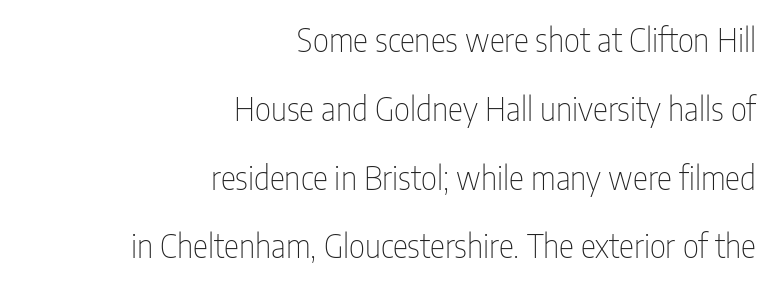
{"serif": "no", "italic": "no", "bold": "no", "weight": "thin", "width": "condensed", "stroke_contrast": "low", "x_height": "medium", "monospaced": "no", "underline": "no", "align": "right", "line_spacing": "loose", "line_spacing_ratio": 2.15, "letter_spacing": "normal", "letter_spacing_em": 0.0, "glyph_px": 32}
